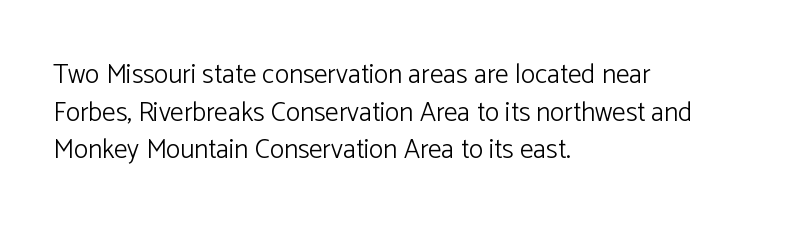
Notice how the stems are strictly vertical — no italics here. A bare baseline throughout the passage. Inter-character spacing is left at the font's built-in metrics. Vertical spacing — default. The ragged edge is on the right, which tells us the setting is flush left. The font sits on the lighter half of the weight spectrum, regular included.
